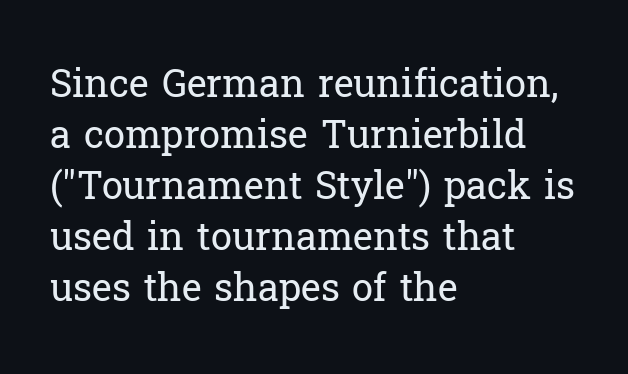
Q: Is the text bold? A: No.
Q: Is the text italic (slanted)? A: No, it is upright.
Q: Is the typeface a serif or a sans-serif typeface? A: Serif.
Q: Is the text underlined? A: No.
Q: How is the paragraph aligned? A: Left-aligned.
Q: Is the spacing between letters normal or unusually wide? A: Normal.
Q: Is the spacing between lines tight, normal or loose? A: Normal.
Q: Width (condensed, normal, or wide)? A: Normal.
Q: Stroke contrast? A: Low.
Q: x-height? A: Medium.
Q: Monospaced? A: No.
